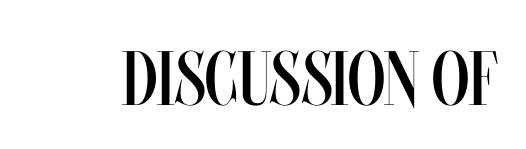
Q: Is the text bold? A: No.
Q: Is the text italic (slanted)? A: No, it is upright.
Q: Is the text underlined? A: No.
Q: Is the spacing between letters normal or unusually wide? A: Normal.
Q: Width (condensed, normal, or wide)? A: Condensed.
Q: Stroke contrast? A: Medium.
Q: x-height? A: Large.
Q: Monospaced? A: No.
